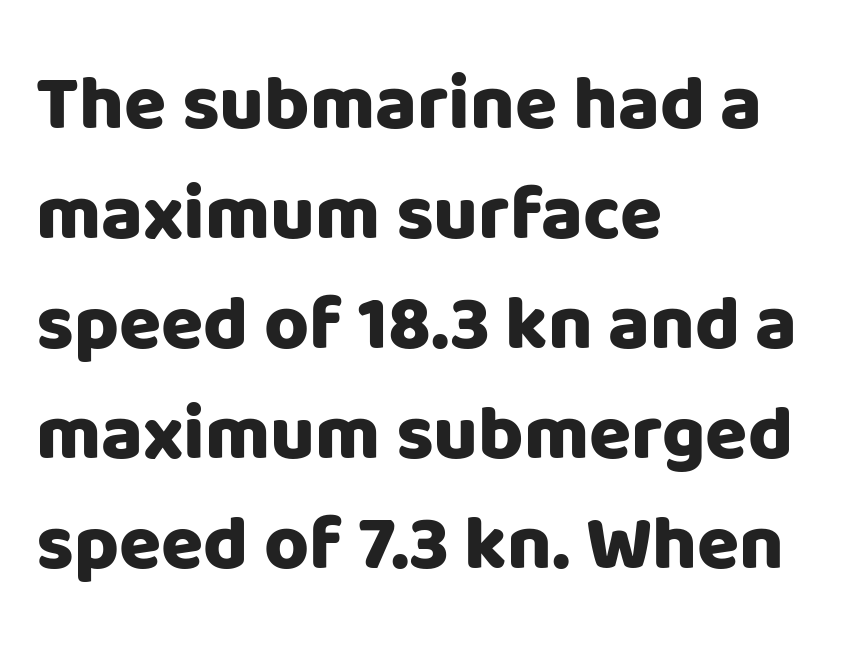
The passage shown stacks its lines at a standard gap. Honestly, the letter spacing is just normal — you wouldn't notice it. Note: no serifs on the glyphs. Leftover space on each line is placed entirely after the last word. The strip under each line holds only bare page.
